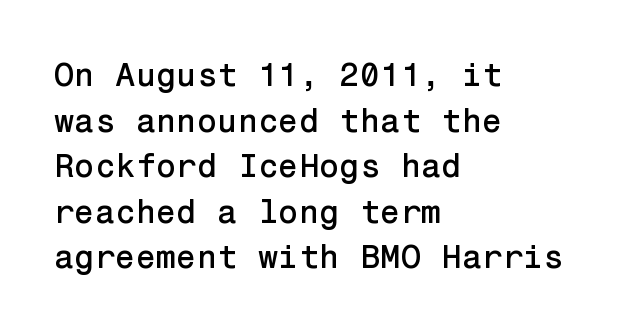
Glance below the letters and you will spot only blank space. Grotesque or geometric, the face here clearly has no serifs. Italic: no, the glyphs are upright roman. Each word holds together tightly as a unit, with standard inter-letter gaps. One-word summary of the alignment: left. Quick note: interline space is typical.
